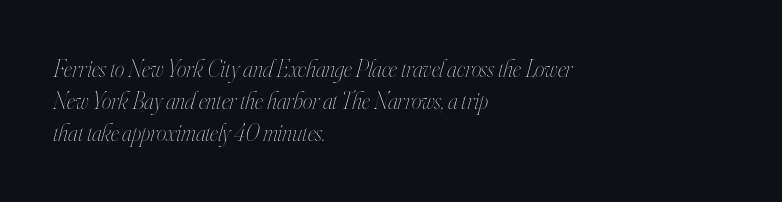
{"italic": "yes", "lean": "right", "slant_degrees": 16, "bold": "no", "underline": "no", "align": "left", "line_spacing": "normal", "line_spacing_ratio": 1.34, "letter_spacing": "normal", "letter_spacing_em": 0.0, "glyph_px": 24}
